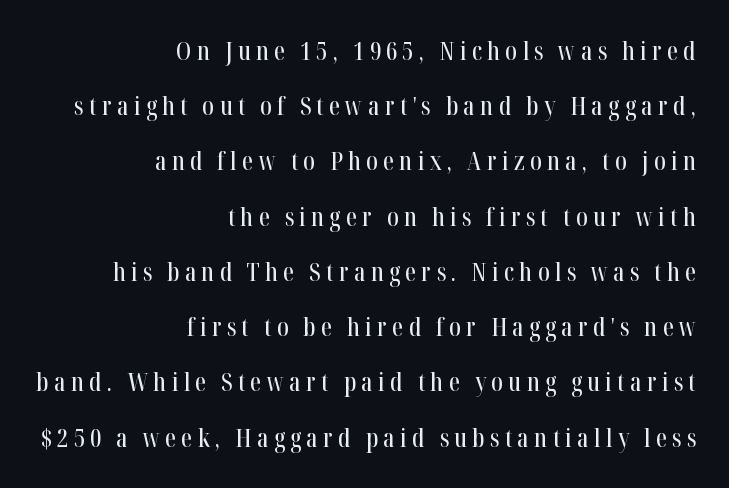
{"italic": "no", "underline": "no", "align": "right", "line_spacing": "loose", "line_spacing_ratio": 2.21, "letter_spacing": "wide", "letter_spacing_em": 0.21, "glyph_px": 25}
